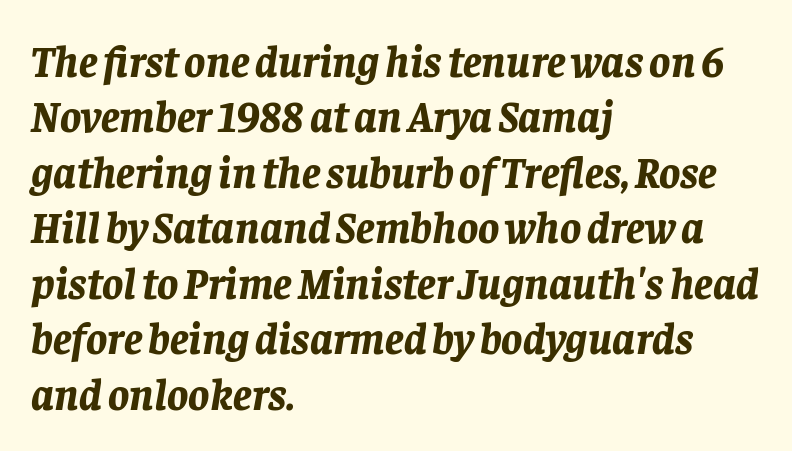
The typesetter chose a ragged-right arrangement here. The passage shown is typed in a proportional face where columns would drift. The rendering uses a moderate line-height, typical for paragraphs. This rendering features lettering with no underline.
